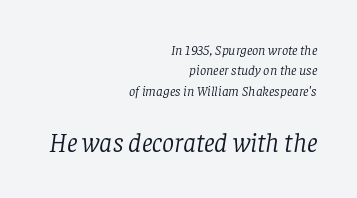
The image shows 27 px text type, italic (leaning right); set right-aligned, normal line spacing (1.46x), normal letter spacing, not underlined; the second (bottom) block is 1.93x larger.
